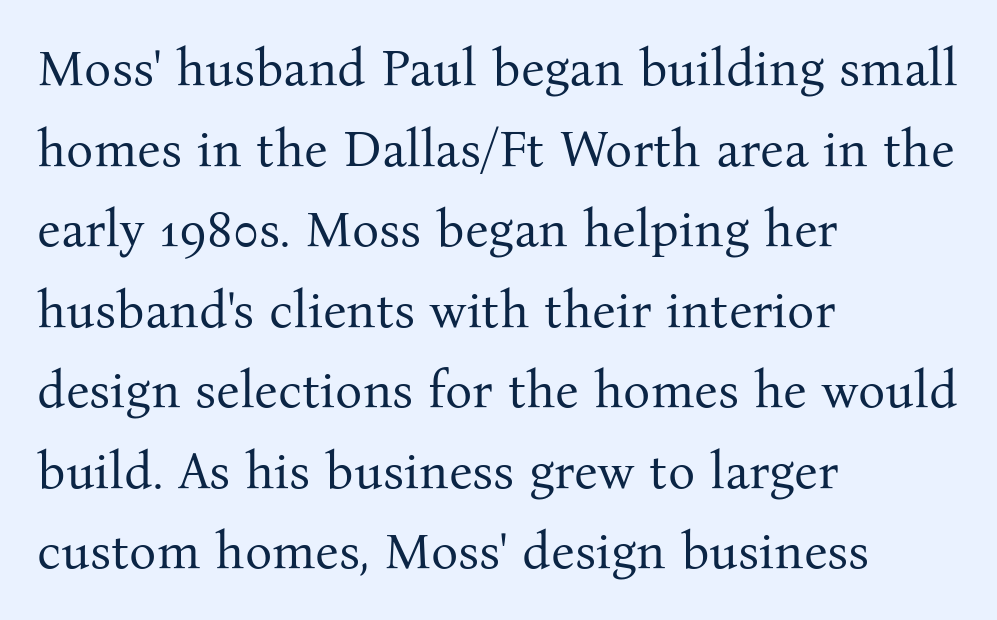
The image shows 51 px regular-weight serif type, upright; set left-aligned, normal line spacing (1.58x), normal letter spacing, not underlined; medium stroke contrast and a medium x-height.
